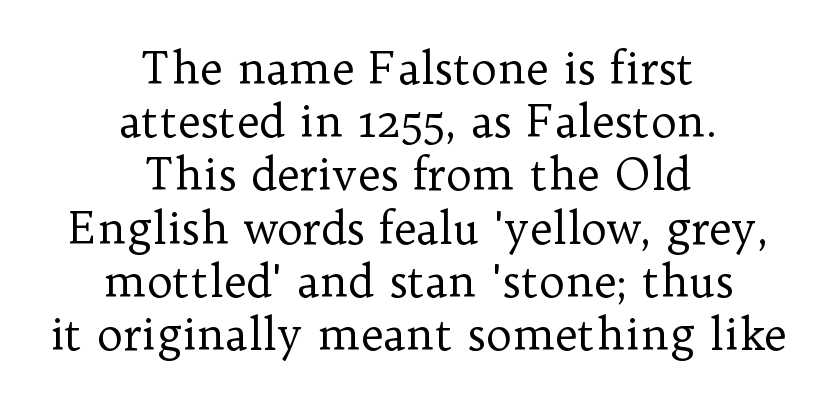
Q: Is the text bold? A: No.
Q: Is the text italic (slanted)? A: No, it is upright.
Q: Is the typeface a serif or a sans-serif typeface? A: Serif.
Q: Is the text underlined? A: No.
Q: How is the paragraph aligned? A: Centered.
Q: Is the spacing between letters normal or unusually wide? A: Normal.
Q: Width (condensed, normal, or wide)? A: Normal.
Q: Stroke contrast? A: Low.
Q: x-height? A: Medium.
Q: Monospaced? A: No.
